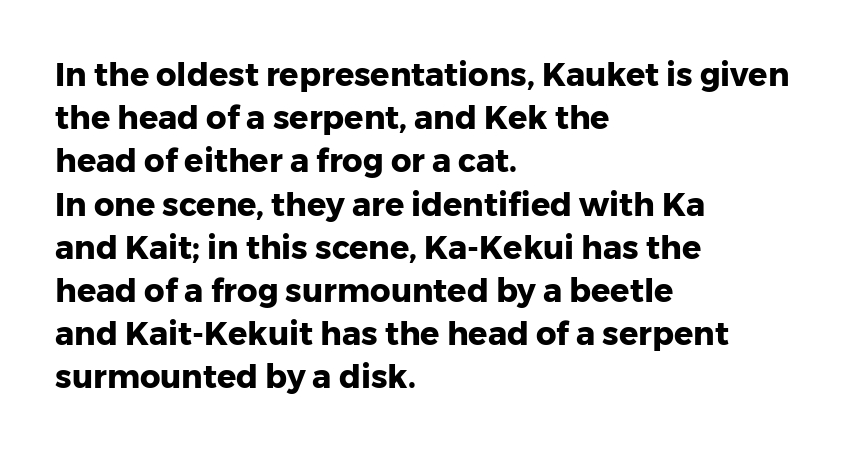
Short and long lines alike share a common starting point at left. This rendering leaves character spacing at its baseline value. Looks like regular typesetting: each glyph gets only the width it needs. The characters display no serif detailing; their extremities are plain. Do the letters lean? They stand straight.
